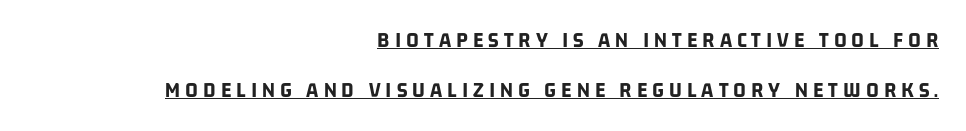
The image shows 22 px bold type; set right-aligned, loose line spacing (2.26x), unusually wide letter spacing (+0.23 em), underlined.
